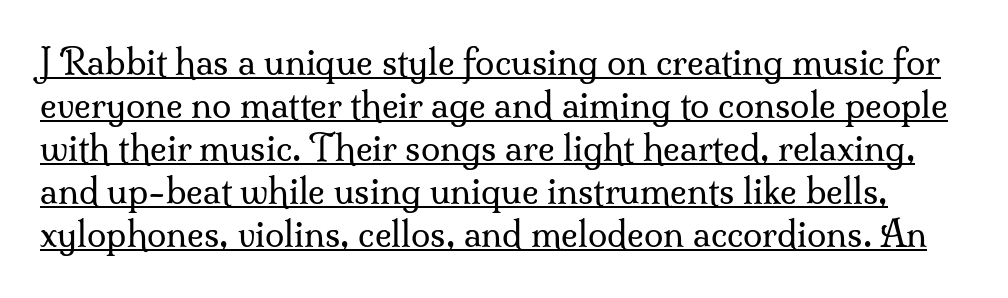
{"serif": "yes", "italic": "no", "bold": "no", "weight": "regular", "width": "normal", "stroke_contrast": "medium", "x_height": "small", "monospaced": "no", "underline": "yes", "line_spacing_ratio": 1.23, "letter_spacing": "normal", "letter_spacing_em": 0.0, "glyph_px": 35}
